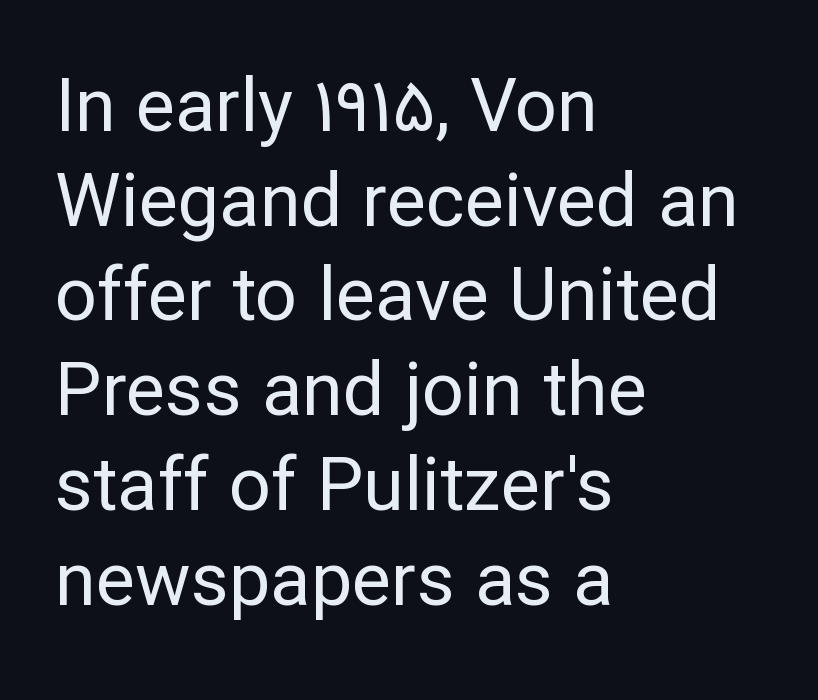
Q: Is the text bold? A: No.
Q: Is the text italic (slanted)? A: No, it is upright.
Q: Is the typeface a serif or a sans-serif typeface? A: Sans-serif.
Q: Is the text underlined? A: No.
Q: How is the paragraph aligned? A: Left-aligned.
Q: Is the spacing between letters normal or unusually wide? A: Normal.
Q: Is the spacing between lines tight, normal or loose? A: Normal.
Q: Width (condensed, normal, or wide)? A: Normal.
Q: Stroke contrast? A: Low.
Q: x-height? A: Medium.
Q: Monospaced? A: No.
